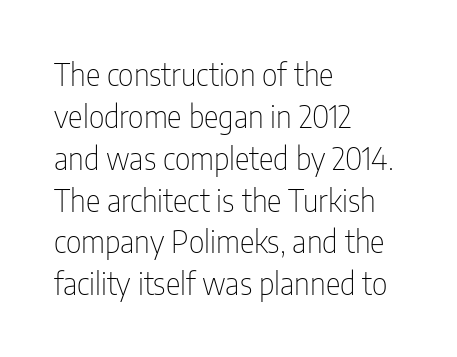
This sample has the flowing, uneven cadence of proportional lettering. The specimen reads as upright at a glance. Has an underline been added? It has not. Teacher's note: observe the even left margin — that is flush-left alignment. Are there feet on the stems? There aren't — it's a sans.
